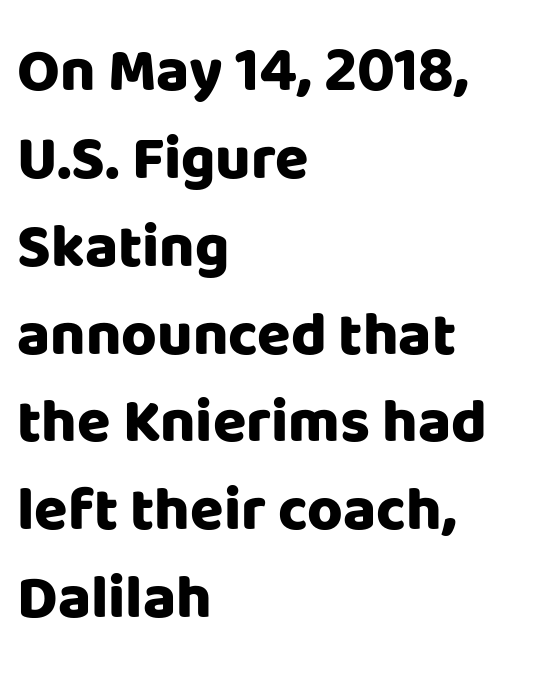
Posture: vertical. Clear beneath every line of the passage. Each new line begins a customary step beneath the previous one. Each word holds together tightly as a unit, with standard inter-letter gaps.
